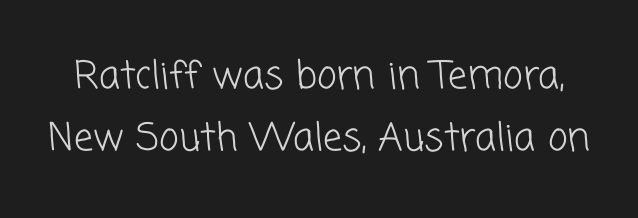
Q: Is the text bold? A: No.
Q: Is the typeface a serif or a sans-serif typeface? A: Sans-serif.
Q: Is the text underlined? A: No.
Q: Is the spacing between letters normal or unusually wide? A: Normal.
Q: Is the spacing between lines tight, normal or loose? A: Normal.
Q: Width (condensed, normal, or wide)? A: Normal.
Q: Stroke contrast? A: Low.
Q: x-height? A: Medium.
Q: Monospaced? A: No.
